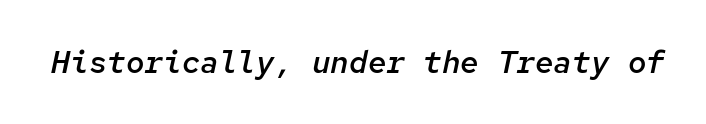
{"italic": "yes", "lean": "right", "slant_degrees": 12, "bold": "semi", "weight": "semibold", "width": "normal", "stroke_contrast": "low", "x_height": "medium", "monospaced": "yes", "underline": "no", "letter_spacing": "normal", "letter_spacing_em": 0.0, "glyph_px": 31}
